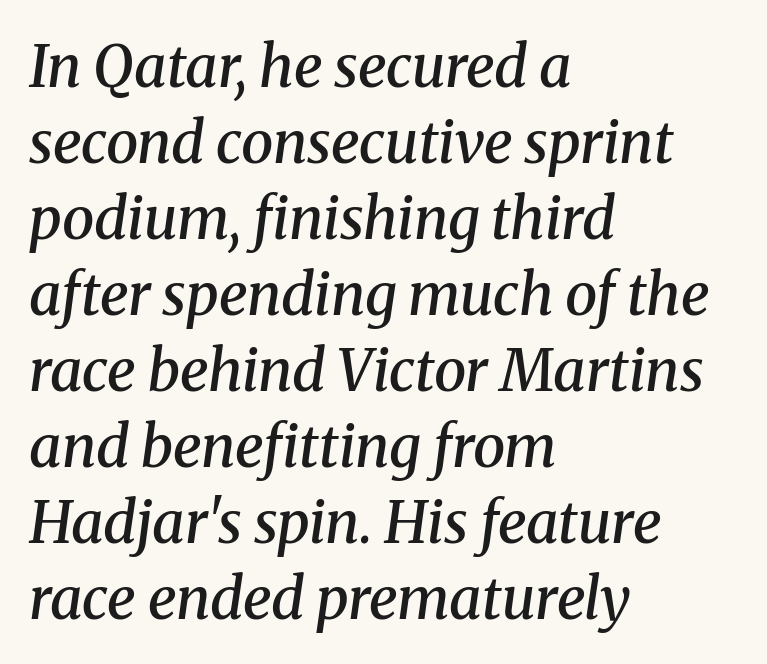
The face used here is seriffed, in the tradition of book romans. Style check: oblique. The letters are semibold — heavier than regular but short of a full bold. You could not count columns in this text — the font is proportionally spaced.
